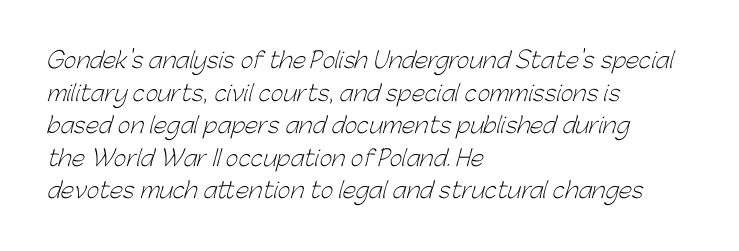
You could call the tracking neutral — neither tight nor loose. Counters stay open thanks to moderate or lighter strokes. Compared with typical paragraphs, the rows here are spaced about the same. Plain, unruled lines of type.
